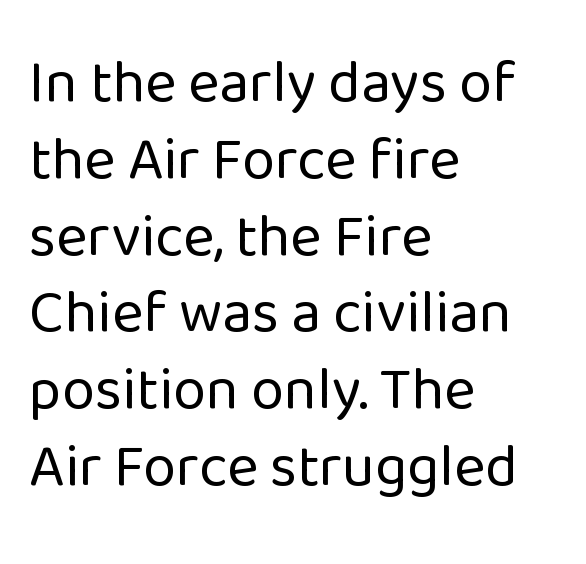
{"serif": "no", "italic": "no", "bold": "no", "weight": "regular", "width": "normal", "stroke_contrast": "low", "x_height": "medium", "monospaced": "no", "underline": "no", "align": "left", "line_spacing": "normal", "line_spacing_ratio": 1.28, "letter_spacing": "normal", "letter_spacing_em": 0.0, "glyph_px": 60}
